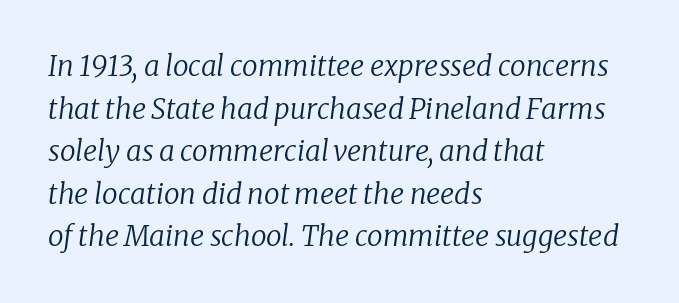
{"serif": "yes", "italic": "yes", "lean": "right", "slant_degrees": 8, "bold": "no", "weight": "regular", "width": "normal", "stroke_contrast": "low", "x_height": "medium", "monospaced": "no", "underline": "no", "align": "left", "line_spacing": "normal", "line_spacing_ratio": 1.52, "letter_spacing": "normal", "letter_spacing_em": 0.0, "glyph_px": 28}
